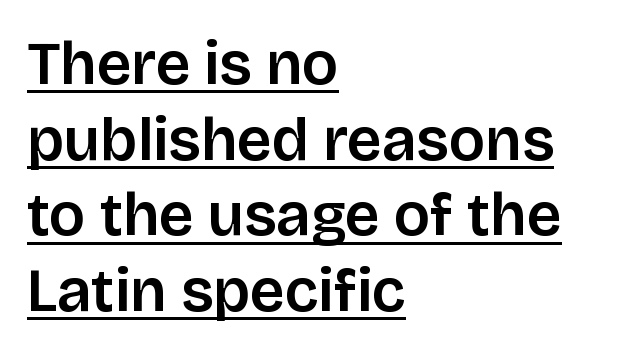
The letters advance in unequal steps, a hallmark of proportional type. Italic? Not at all — the glyphs are vertical. Glyph-to-glyph distance matches everyday printed text. Visually the block forms a straight wall on the left and a jagged coastline on the right.
